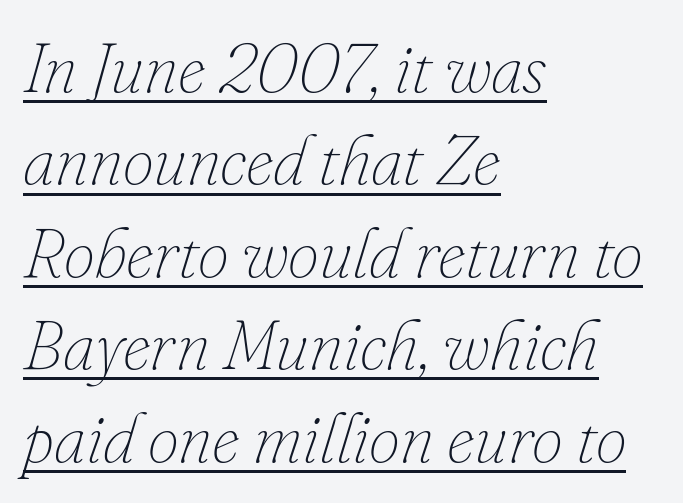
{"italic": "yes", "lean": "right", "slant_degrees": 16, "bold": "no", "weight": "thin", "width": "normal", "stroke_contrast": "low", "x_height": "small", "monospaced": "no", "underline": "yes", "align": "left", "line_spacing": "normal", "line_spacing_ratio": 1.32, "letter_spacing": "normal", "letter_spacing_em": 0.0, "glyph_px": 70}
